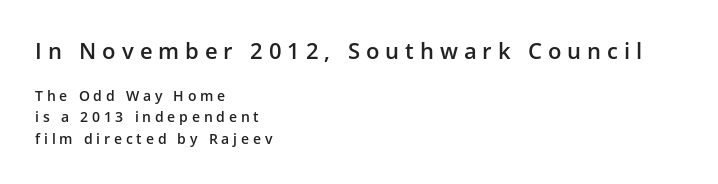
Layout note: lines flush left. If you squint, the top block still reads clearly — it's the larger of the two. Any mark beneath the type? The region is blank. Every character sits straight up, as roman type does. Typographic density is moderately raised because the face is semibold. Students, observe: this is what conventionally led text looks like.
